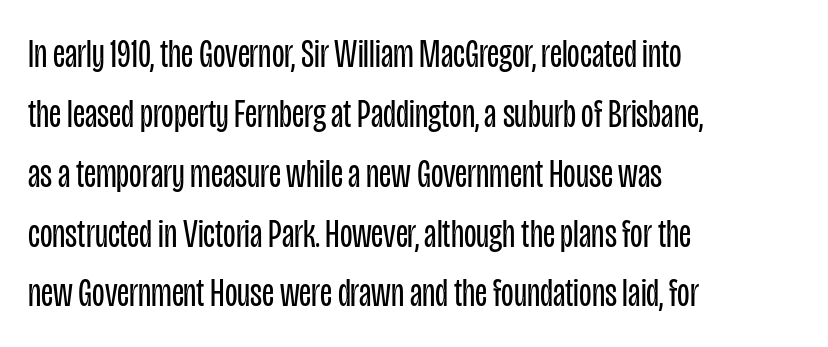
The image shows 41 px regular-weight, condensed sans-serif type, upright; set left-aligned, normal line spacing (1.46x), normal letter spacing, not underlined; low stroke contrast and a large x-height.
